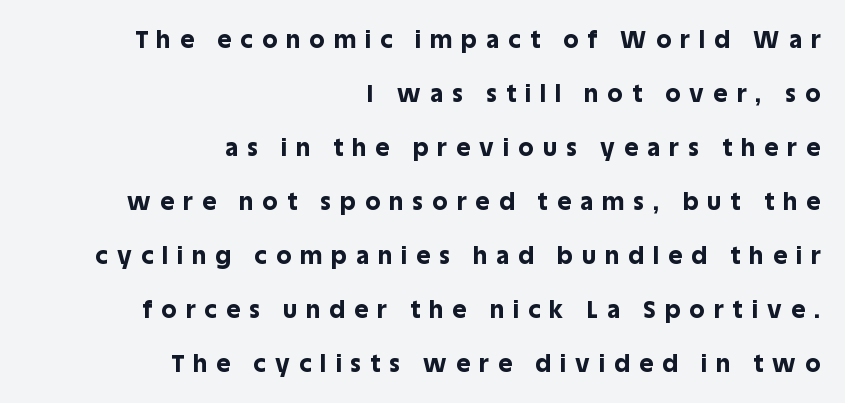
Q: Is the text bold? A: Yes.
Q: Is the text italic (slanted)? A: No, it is upright.
Q: Is the text underlined? A: No.
Q: How is the paragraph aligned? A: Right-aligned.
Q: Is the spacing between letters normal or unusually wide? A: Unusually wide.
Q: Is the spacing between lines tight, normal or loose? A: Loose.
